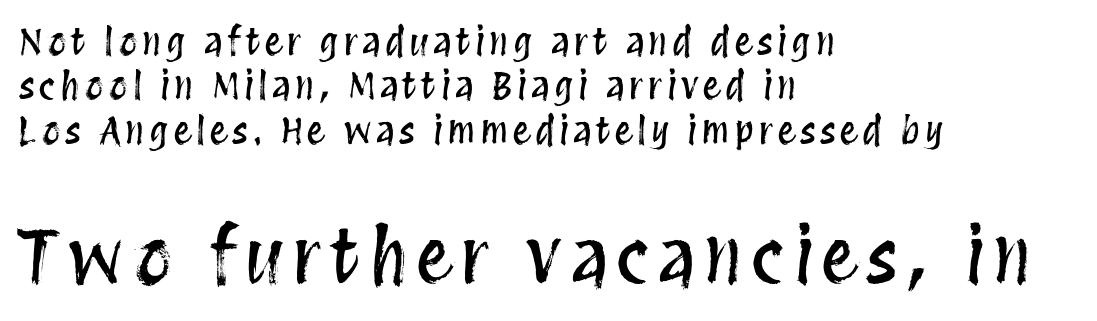
The image shows 74 px condensed type, upright; set left-aligned, line spacing 1.2x, not underlined; the second (bottom) block is 2.0x larger; medium stroke contrast and a large x-height.
